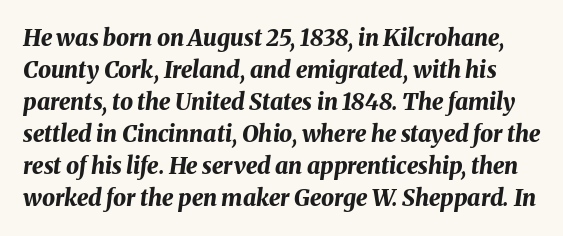
Check the space under the baseline: it is left empty. In terms of posture, this sample is oblique. Each new line begins a customary step beneath the previous one. The passage shown has conventional tracking throughout. Plenty of ink on the page — the face is bold.
